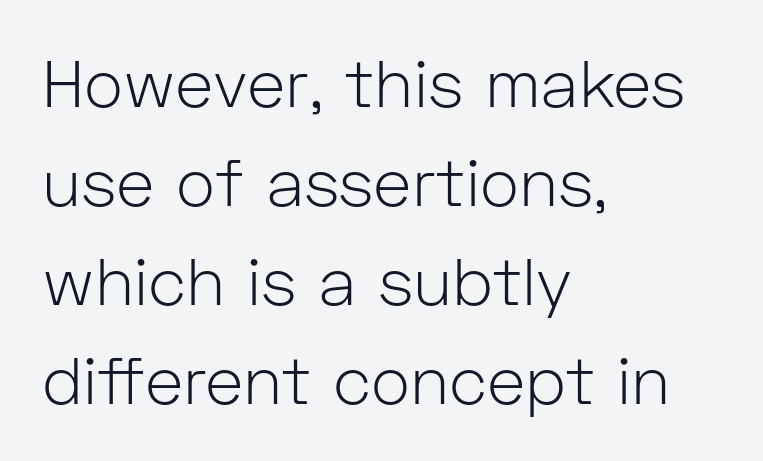
The image shows 66 px light sans-serif type, upright; set left-aligned, normal line spacing (1.5x), normal letter spacing, not underlined; low stroke contrast and a medium x-height.
